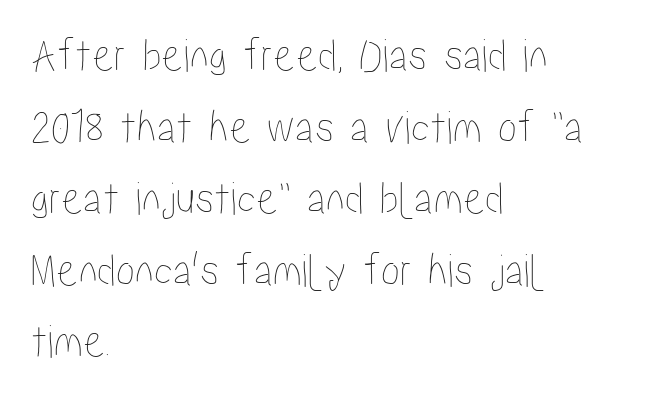
{"italic": "no", "width": "condensed", "stroke_contrast": "low", "x_height": "medium", "monospaced": "no", "underline": "no", "align": "left", "line_spacing": "normal", "line_spacing_ratio": 1.49, "letter_spacing": "normal", "letter_spacing_em": 0.0, "glyph_px": 48}
